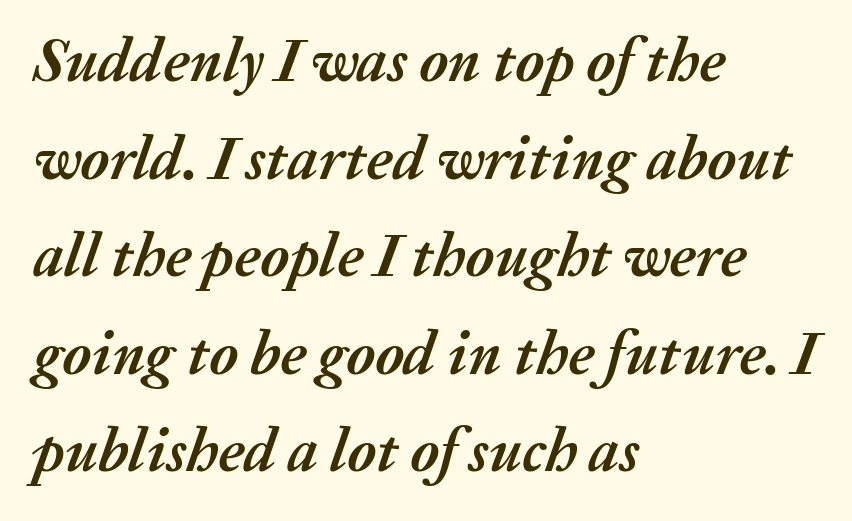
{"italic": "yes", "lean": "right", "slant_degrees": 20, "bold": "yes", "weight": "semibold", "width": "normal", "stroke_contrast": "medium", "x_height": "medium", "monospaced": "no", "underline": "no", "align": "left", "line_spacing": "normal", "line_spacing_ratio": 1.6, "letter_spacing": "normal", "letter_spacing_em": 0.0, "glyph_px": 61}
